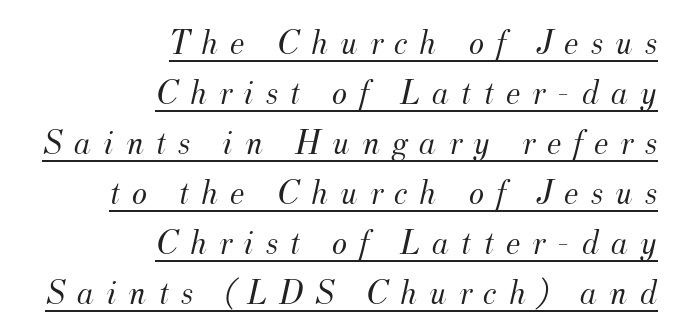
Normally led — the rows are evenly, conventionally spaced. A typesetter would mark this as italic. Weight: in the light-to-regular range. Look at the tracking — it's clearly loosened, letters drifting apart.
